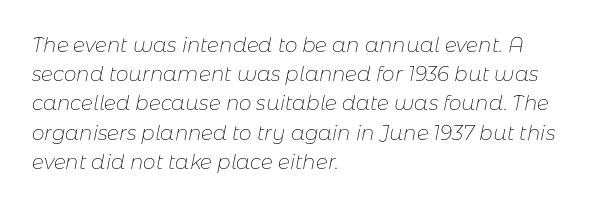
{"italic": "yes", "lean": "right", "slant_degrees": 11, "bold": "no", "underline": "no", "align": "left", "line_spacing": "normal", "line_spacing_ratio": 1.46, "letter_spacing": "normal", "letter_spacing_em": 0.0, "glyph_px": 20}
